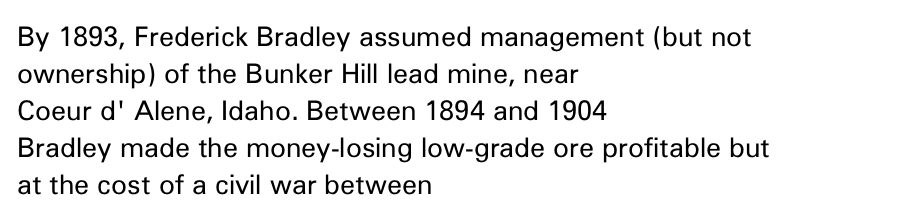
Reading down the block, your eye returns to a fixed left position each line. Tall strokes in this sample are plumb rather than angled. The rendering uses a moderate line-height, typical for paragraphs. This is not heavy type; no bold has been used. Any mark beneath the type? The region is blank. Each word holds together tightly as a unit, with standard inter-letter gaps.
